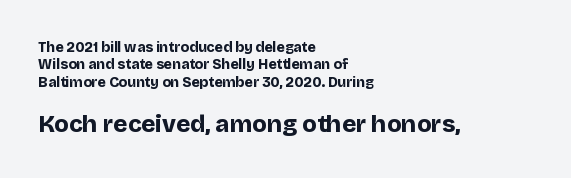
The image shows 24 px bold type, upright; set left-aligned, line spacing 1.24x, normal letter spacing, not underlined; the second (bottom) block is 1.71x larger.
